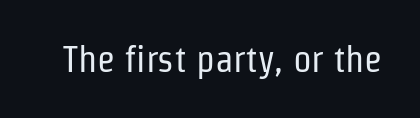
Q: Is the text bold? A: No.
Q: Is the text italic (slanted)? A: No, it is upright.
Q: Is the typeface a serif or a sans-serif typeface? A: Sans-serif.
Q: Is the text underlined? A: No.
Q: Is the spacing between letters normal or unusually wide? A: Normal.
Q: Width (condensed, normal, or wide)? A: Condensed.
Q: Stroke contrast? A: Low.
Q: x-height? A: Medium.
Q: Monospaced? A: No.
